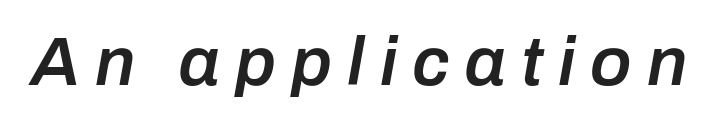
{"italic": "yes", "lean": "right", "slant_degrees": 10, "bold": "semi", "weight": "semibold", "width": "normal", "stroke_contrast": "low", "x_height": "medium", "monospaced": "no", "underline": "no", "letter_spacing": "wide", "letter_spacing_em": 0.22, "glyph_px": 69}
